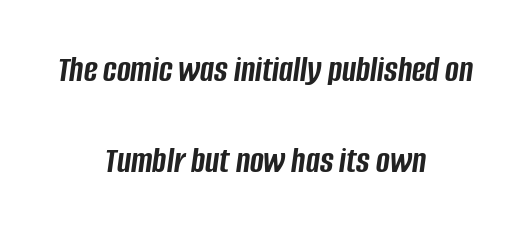
The image shows 37 px semibold, condensed type, italic (leaning right); set centered, loose line spacing (2.46x), normal letter spacing, not underlined; low stroke contrast and a large x-height.
